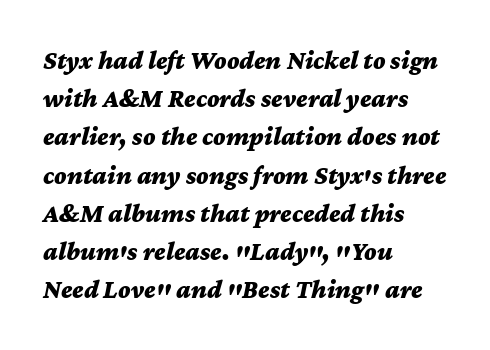
{"italic": "yes", "lean": "right", "slant_degrees": 12, "bold": "yes", "underline": "no", "align": "left", "line_spacing": "normal", "line_spacing_ratio": 1.47, "letter_spacing": "normal", "letter_spacing_em": 0.0, "glyph_px": 26}
